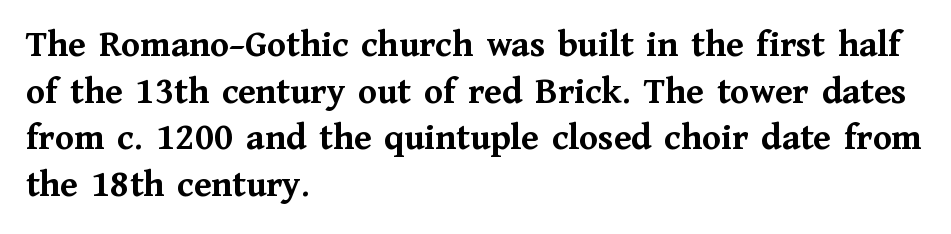
{"serif": "yes", "italic": "no", "bold": "yes", "weight": "semibold", "width": "normal", "stroke_contrast": "medium", "x_height": "medium", "monospaced": "no", "underline": "no", "align": "left", "line_spacing_ratio": 1.23, "letter_spacing": "normal", "letter_spacing_em": 0.0, "glyph_px": 38}
